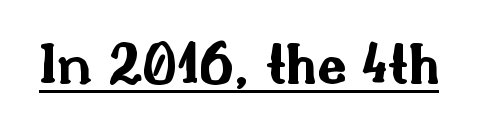
{"serif": "no", "italic": "no", "bold": "yes", "weight": "bold", "width": "wide", "stroke_contrast": "medium", "x_height": "small", "monospaced": "no", "underline": "yes", "letter_spacing": "normal", "letter_spacing_em": 0.0, "glyph_px": 60}
